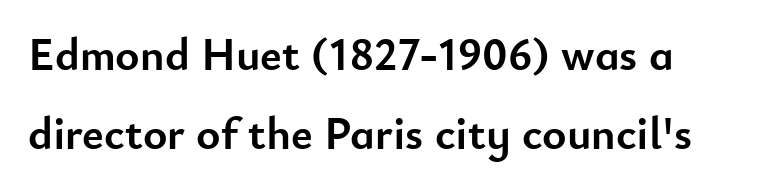
Thick stems and heavy bowls — unmistakably bold. Notice how the stems are strictly vertical — no italics here. Observe the absence of serifs on each vertical stroke in this sample. Words appear dense and cohesive because spacing is normal.
